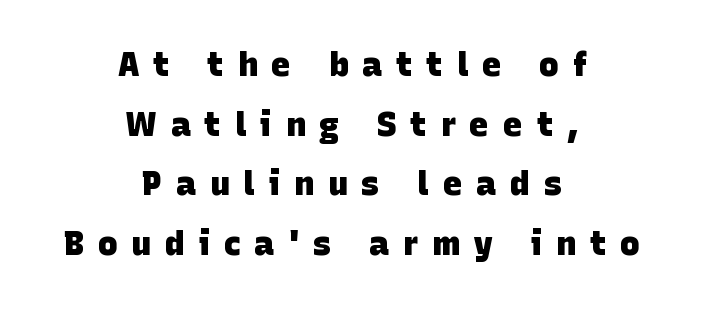
The image shows 33 px heavy sans-serif type; set centered, line spacing 1.81x, unusually wide letter spacing (+0.42 em), not underlined; low stroke contrast and a large x-height.
